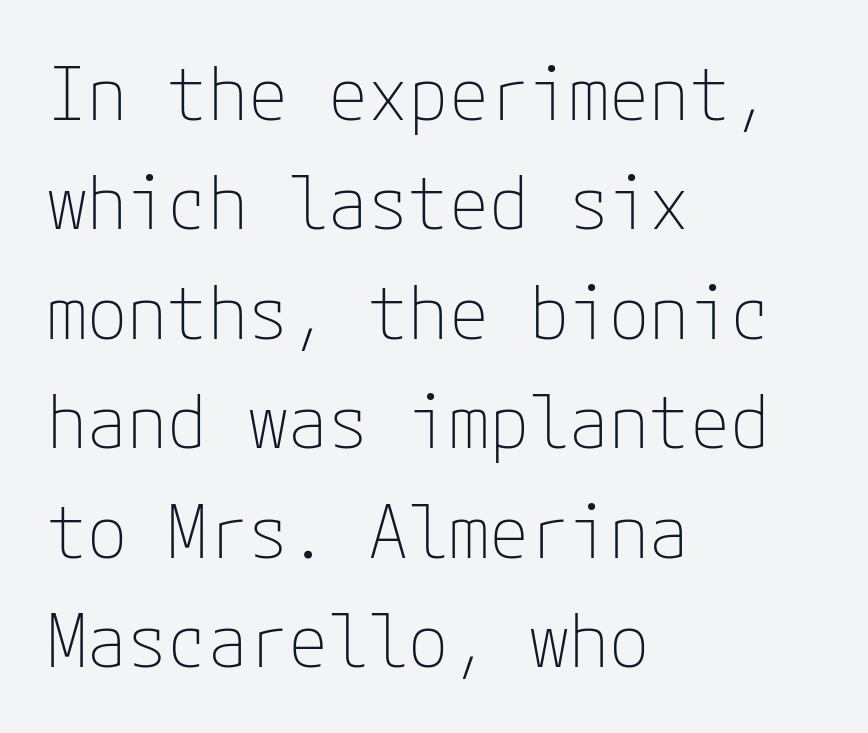
Q: Is the text bold? A: No.
Q: Is the text italic (slanted)? A: No, it is upright.
Q: Is the typeface a serif or a sans-serif typeface? A: Sans-serif.
Q: Is the text underlined? A: No.
Q: How is the paragraph aligned? A: Left-aligned.
Q: Is the spacing between letters normal or unusually wide? A: Normal.
Q: Is the spacing between lines tight, normal or loose? A: Normal.
Q: Width (condensed, normal, or wide)? A: Normal.
Q: Stroke contrast? A: Low.
Q: x-height? A: Medium.
